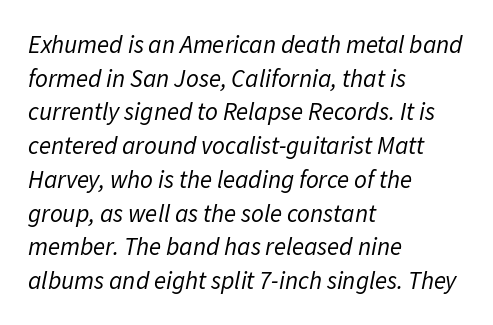
The gaps between neighbouring characters are ordinary and unremarkable. Compared with a typical body face, this is equally light or lighter still. This sample keeps an unexceptional amount of space between lines. Horizontal alignment here is leftward, the default for most running prose. The letters are slanted; this is an italic face.
